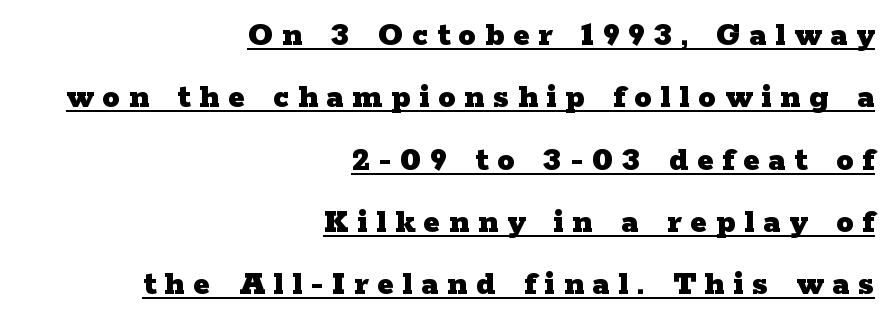
The image shows 35 px heavy, wide serif type, upright; set right-aligned, line spacing 1.78x, unusually wide letter spacing (+0.25 em), underlined; low stroke contrast and a medium x-height.
